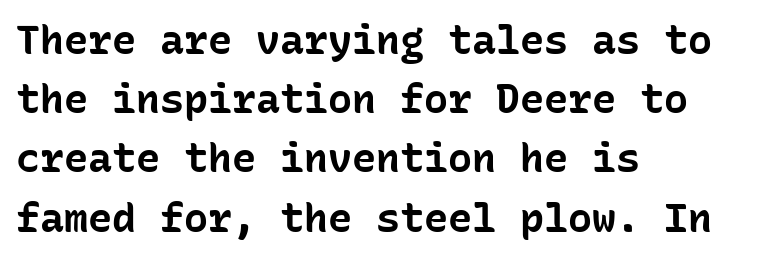
The image shows 40 px bold sans-serif type, upright, monospaced; set left-aligned, normal line spacing (1.48x), normal letter spacing, not underlined; low stroke contrast and a medium x-height.
